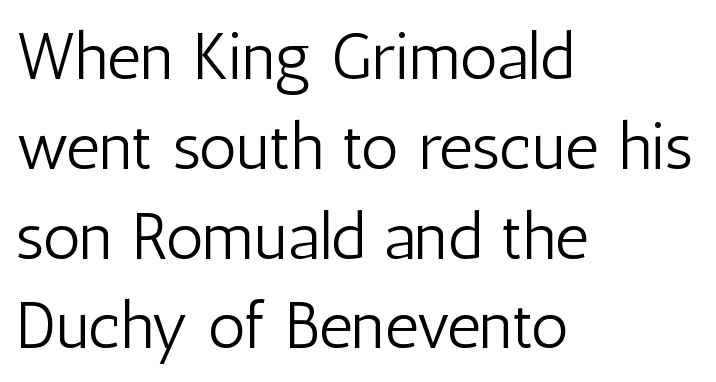
Is the letter spacing exaggerated? No — it looks like the ordinary default. Spacing verdict: proportional, widths tailored to each character. The space beneath each line is pristine and unruled. The letters stand upright; this is a roman face.
